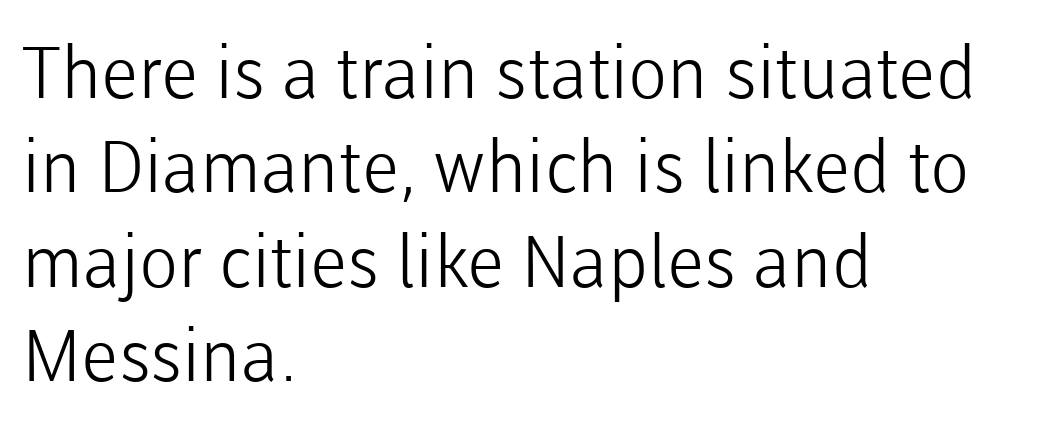
{"serif": "no", "italic": "no", "bold": "no", "weight": "light", "width": "normal", "stroke_contrast": "low", "x_height": "medium", "monospaced": "no", "underline": "no", "align": "left", "line_spacing": "normal", "line_spacing_ratio": 1.31, "letter_spacing": "normal", "letter_spacing_em": 0.0, "glyph_px": 72}
